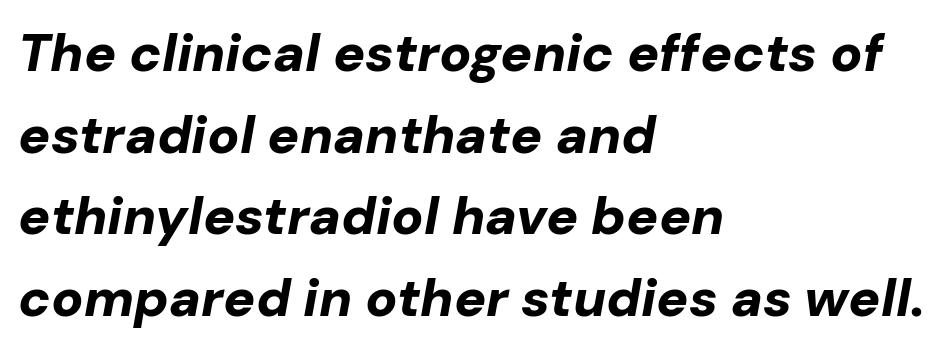
Q: Is the text bold? A: Yes.
Q: Is the text italic (slanted)? A: Yes, it leans right by about 10 degrees.
Q: Is the text underlined? A: No.
Q: How is the paragraph aligned? A: Left-aligned.
Q: Is the spacing between letters normal or unusually wide? A: Normal.
Q: Is the spacing between lines tight, normal or loose? A: Normal.
Q: Width (condensed, normal, or wide)? A: Normal.
Q: Stroke contrast? A: Low.
Q: x-height? A: Medium.
Q: Monospaced? A: No.
